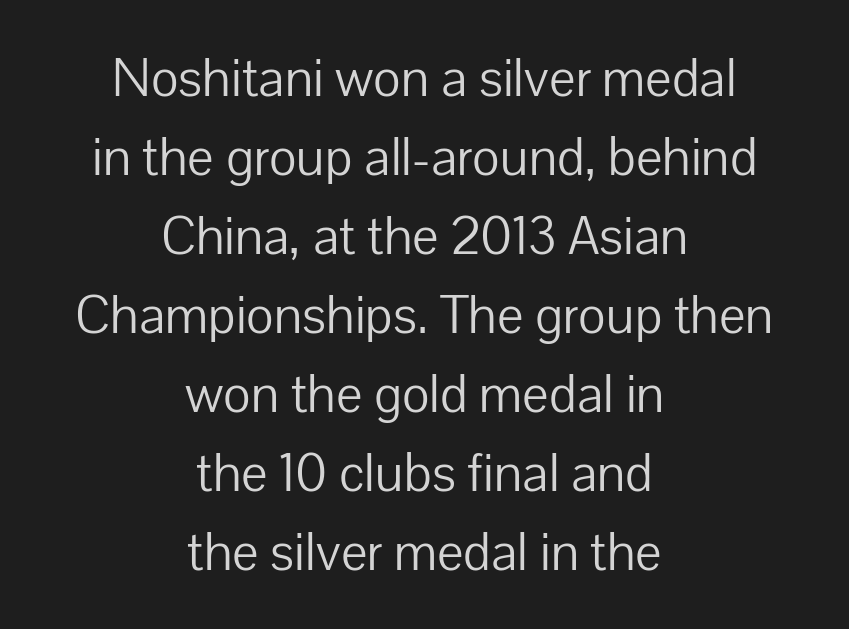
Q: Is the text bold? A: No.
Q: Is the text italic (slanted)? A: No, it is upright.
Q: Is the typeface a serif or a sans-serif typeface? A: Sans-serif.
Q: Is the text underlined? A: No.
Q: How is the paragraph aligned? A: Centered.
Q: Is the spacing between letters normal or unusually wide? A: Normal.
Q: Is the spacing between lines tight, normal or loose? A: Normal.
Q: Width (condensed, normal, or wide)? A: Normal.
Q: Stroke contrast? A: Low.
Q: x-height? A: Medium.
Q: Monospaced? A: No.
